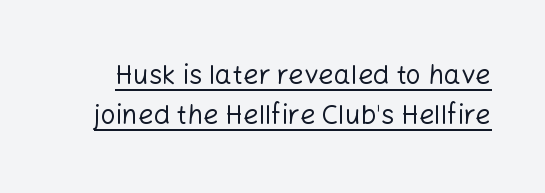
Compared with a typical body face, this is equally light or lighter still. In terms of posture, this sample is upright. Quick note: underline on. Inter-character spacing is left at the font's built-in metrics. Compared with typical paragraphs, the rows here are spaced about the same.
